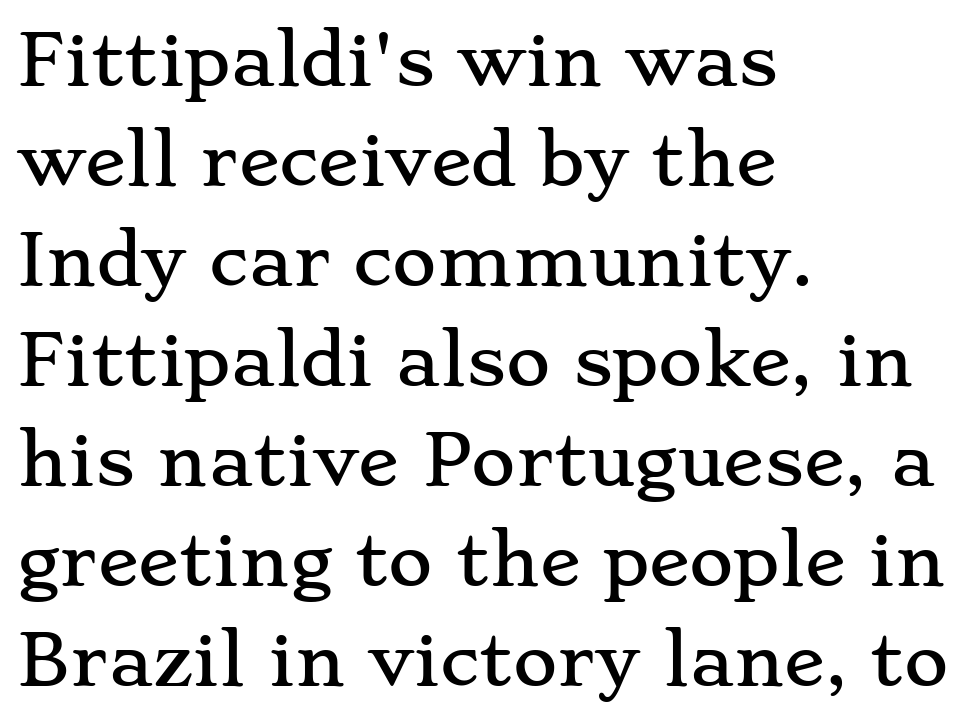
Tracking here is standard; glyphs follow each other at the usual distance. In CSS terms this would be text-align: left. Looks like regular typesetting: each glyph gets only the width it needs. Ascenders rise straight up at ninety degrees. Serif or sans? Serif — the stroke terminals have little feet. Leading matches the norm, producing a regular column.
